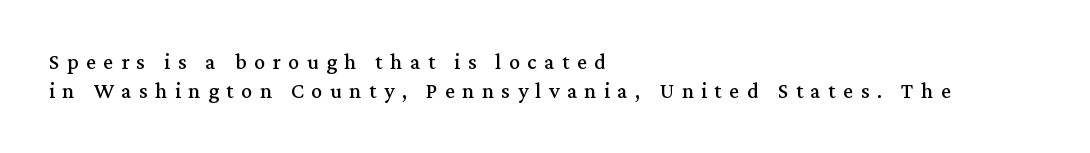
{"italic": "no", "underline": "no", "align": "left", "line_spacing": "normal", "line_spacing_ratio": 1.33, "letter_spacing": "wide", "letter_spacing_em": 0.34, "glyph_px": 22}
